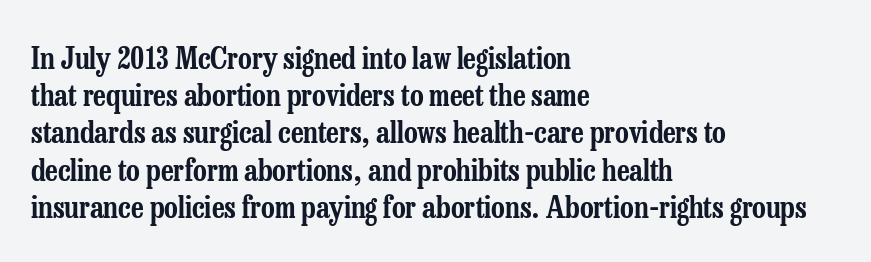
The image shows 30 px condensed serif type, upright; set left-aligned, line spacing 1.24x, normal letter spacing, not underlined; low stroke contrast and a medium x-height.
